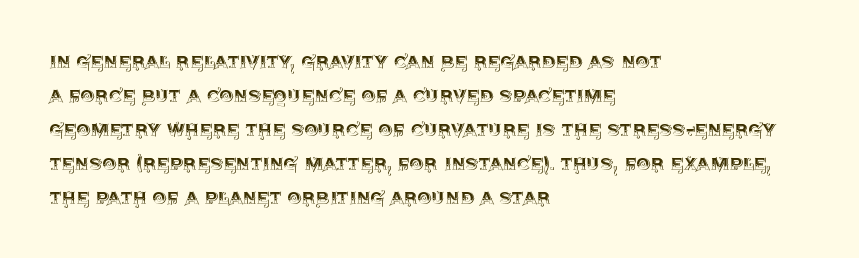
The image shows 22 px text type, upright; set left-aligned, normal line spacing (1.55x), normal letter spacing, not underlined.
